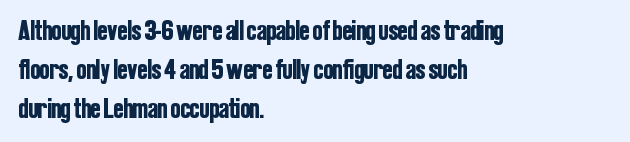
Note: no serifs on the glyphs. Has an underline been added? It has not. A typesetter would call this zero additional tracking. These lines are rendered in a variable-pitch font. The block of text has a typical density, with ordinary space between rows.
